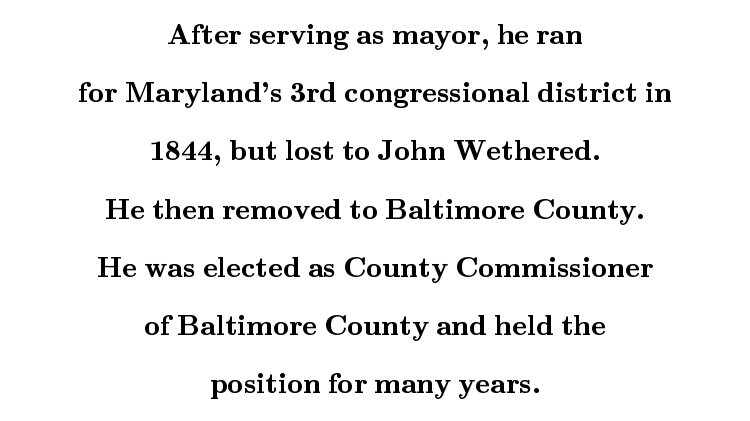
The rendering uses a large line-height, opening up the rows. The lines in this sample share a center point and differ in where they start and stop. Pretty heavy lettering here — definitely bold. Check where the strokes stop: tiny serifs finish them off. This sample uses plain, unmodified letter spacing.
